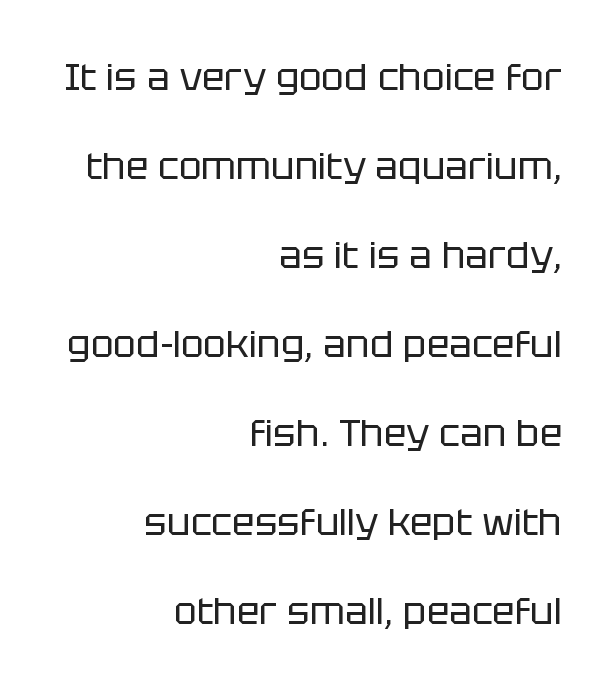
Has an underline been added? It has not. When letters stand straight like this, we call the style roman or upright. Words appear dense and cohesive because spacing is normal. If you measured baseline to baseline, you'd find a long distance.
